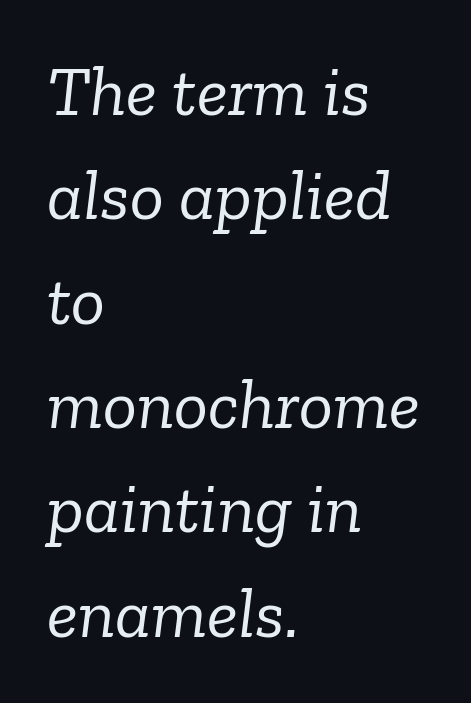
The image shows 71 px light serif type, italic (leaning right); set left-aligned, normal line spacing (1.47x), normal letter spacing, not underlined; low stroke contrast and a medium x-height.
